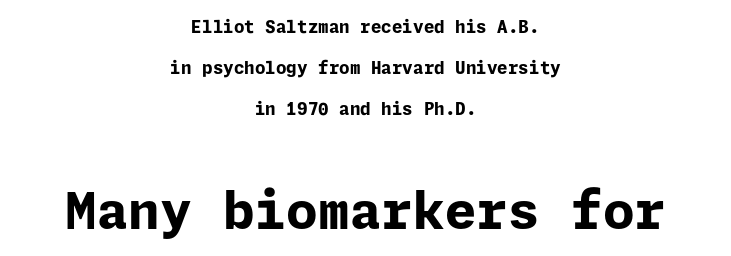
Alignment: centered. Airy leading. Note: no serifs on the glyphs. Honestly, there is no underline to notice here at all.
